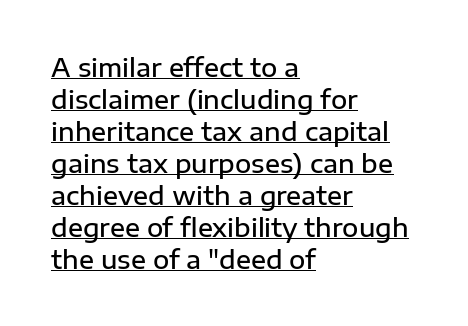
Quick note: interline space is typical. Compared with undecorated copy, this sample adds a rule below the words. Between one letter and the next there's only the usual sliver of space. Horizontally, the lines are justified to the leading edge only. This is the regular roman posture of the typeface.
